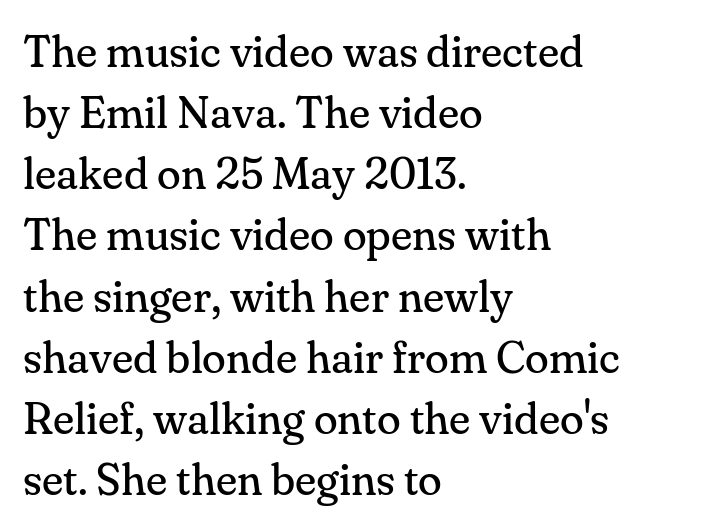
This sample is left-justified, so line endings fall wherever the words run out. Ink coverage per letter is moderate at most. Standard letterfit; no display-style spreading of the glyphs. This sample has the flowing, uneven cadence of proportional lettering.
